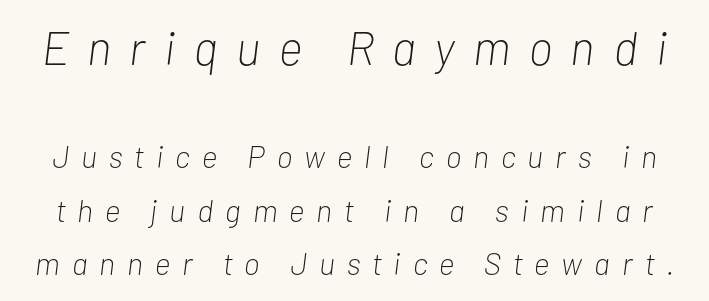
Just letters on the line, the space beneath them empty. Does extra space separate the letters? Yes, quite a lot of it. Style check: oblique. Here the designer chose a conventional face with non-uniform glyph widths.
